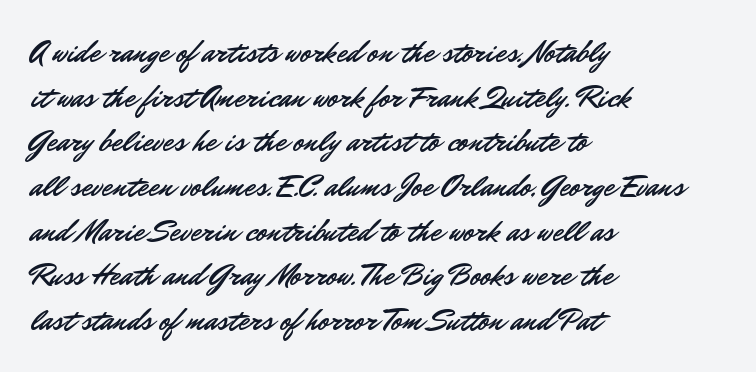
{"serif": "no", "width": "normal", "stroke_contrast": "low", "x_height": "small", "monospaced": "no", "underline": "no", "align": "left", "line_spacing": "normal", "line_spacing_ratio": 1.44, "letter_spacing": "normal", "letter_spacing_em": 0.0, "glyph_px": 31}
